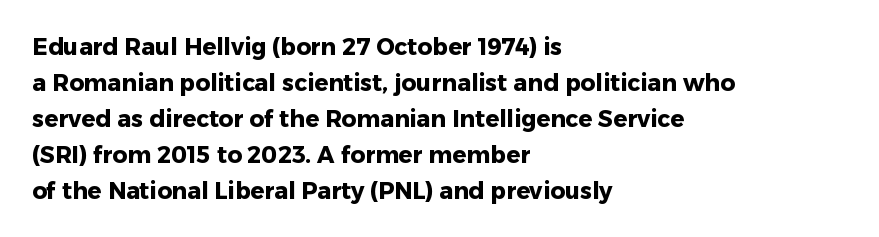
Q: Is the text bold? A: Yes.
Q: Is the text italic (slanted)? A: No, it is upright.
Q: Is the text underlined? A: No.
Q: How is the paragraph aligned? A: Left-aligned.
Q: Is the spacing between letters normal or unusually wide? A: Normal.
Q: Is the spacing between lines tight, normal or loose? A: Normal.
